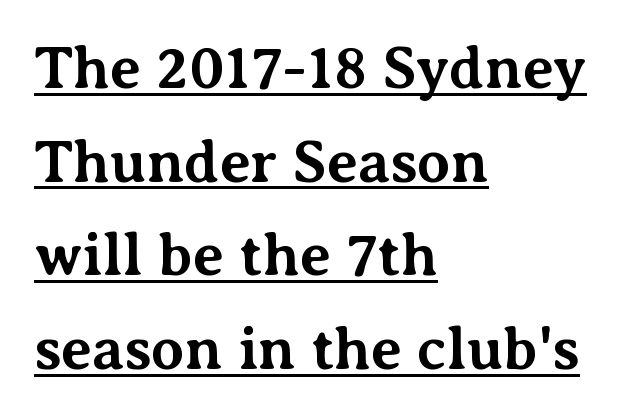
{"serif": "yes", "italic": "no", "bold": "yes", "weight": "bold", "width": "normal", "stroke_contrast": "medium", "x_height": "medium", "monospaced": "no", "underline": "yes", "align": "left", "line_spacing": "normal", "line_spacing_ratio": 1.56, "letter_spacing": "normal", "letter_spacing_em": 0.0, "glyph_px": 60}
